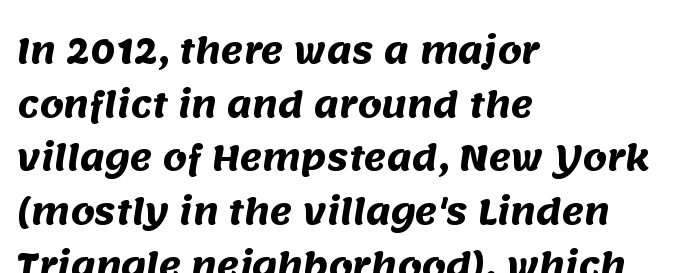
The type is set solid horizontally, with unmodified tracking. The lines sit at an ordinary, default distance from one another. Its strokes are broad and dark, the hallmark of bold type. These lines are composed in type without serifs. Typeset ragged right — the left edge is the straight one.
